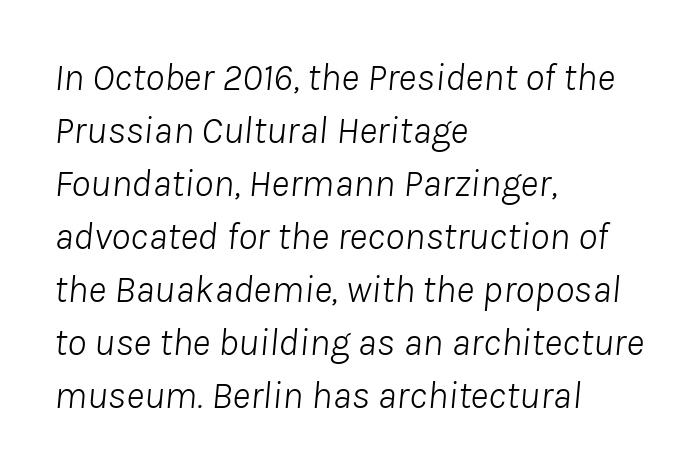
This is oblique type, the kind used for emphasis or titles. Think standard paragraph weight, or any step lighter than that. Summary of vertical rhythm: regular, with standard interline spacing. Spacing verdict: proportional, widths tailored to each character.
